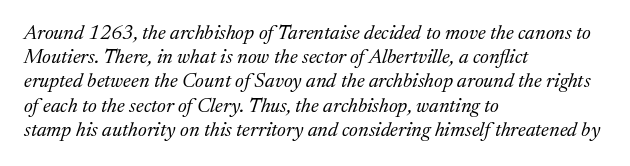
The image shows 20 px text type, italic (leaning right); set left-aligned, line spacing 1.21x, normal letter spacing, not underlined.
